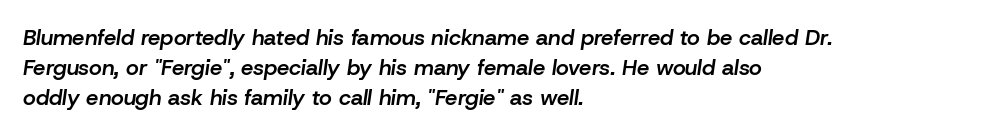
The image shows 22 px text type, italic (leaning right); set left-aligned, normal line spacing (1.36x), normal letter spacing, not underlined.
